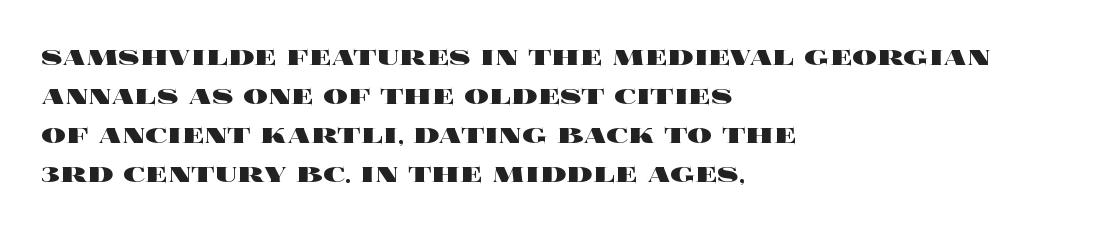
The image shows 31 px heavy, wide type, upright; set left-aligned, normal line spacing (1.26x), normal letter spacing, not underlined; a large x-height.
